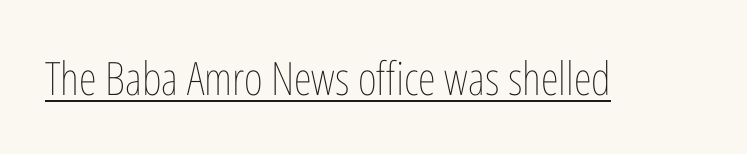
Q: Is the text bold? A: No.
Q: Is the text italic (slanted)? A: No, it is upright.
Q: Is the text underlined? A: Yes.
Q: Is the spacing between letters normal or unusually wide? A: Normal.
Q: Width (condensed, normal, or wide)? A: Condensed.
Q: Stroke contrast? A: Low.
Q: x-height? A: Medium.
Q: Monospaced? A: No.
